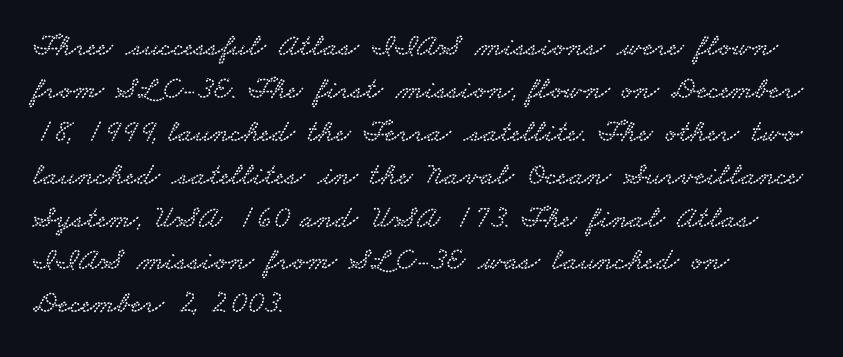
Successive baselines arrive at the customary interval. This sample is left-justified, so line endings fall wherever the words run out. Any mark beneath the type? The region is blank. Looks like regular typesetting: each glyph gets only the width it needs.
